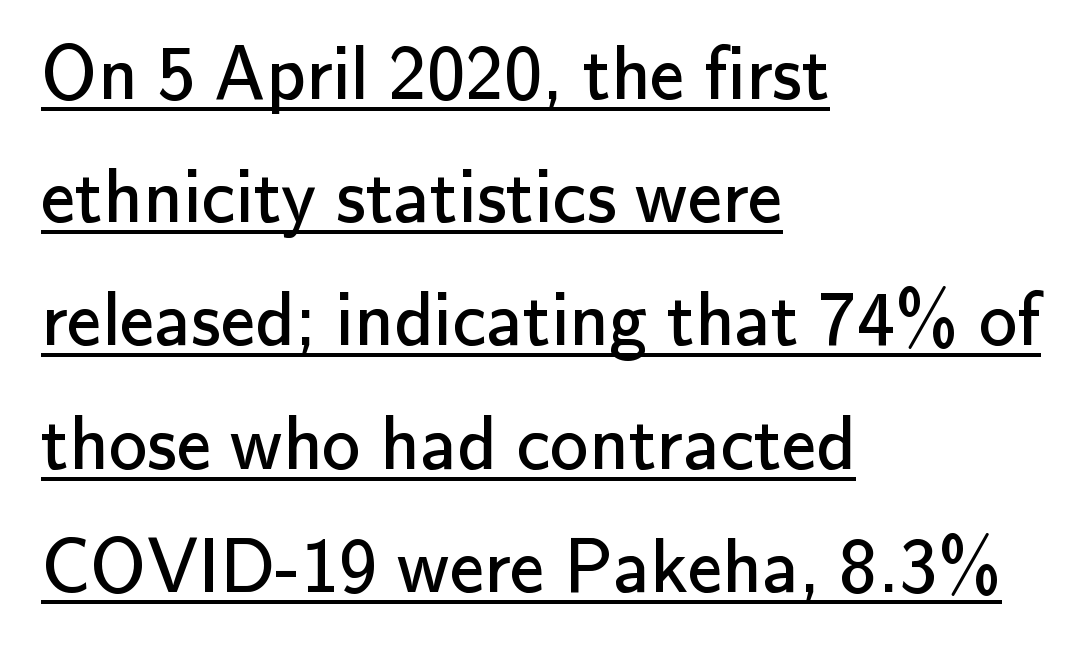
The image shows 77 px regular-weight sans-serif type, upright; set left-aligned, normal line spacing (1.6x), normal letter spacing, underlined; low stroke contrast and a small x-height.
